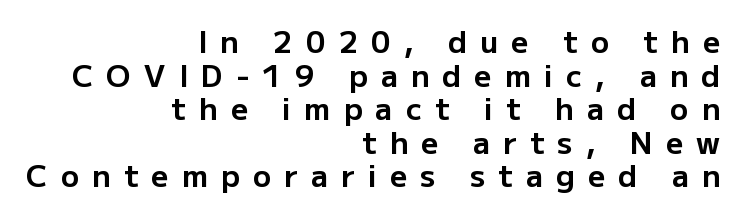
The image shows 30 px bold sans-serif type, upright; set right-aligned, tight line spacing (1.12x), unusually wide letter spacing (+0.44 em), not underlined; low stroke contrast and a medium x-height.
